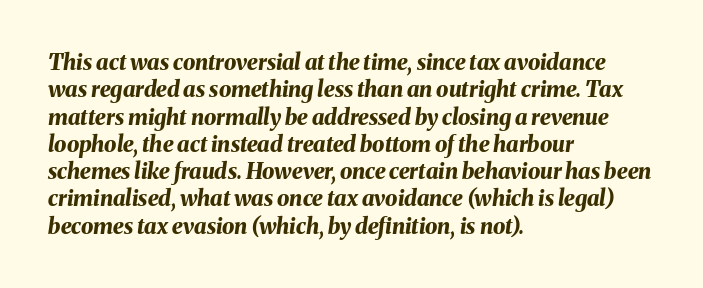
Italic? Definitely — the glyphs are oblique. This rendering features lettering with no underline. Heft: maximum for text — a bold. The paragraph has a hard left edge and a soft right edge. Nothing unusual about the tracking: characters are spaced as the font intends.
